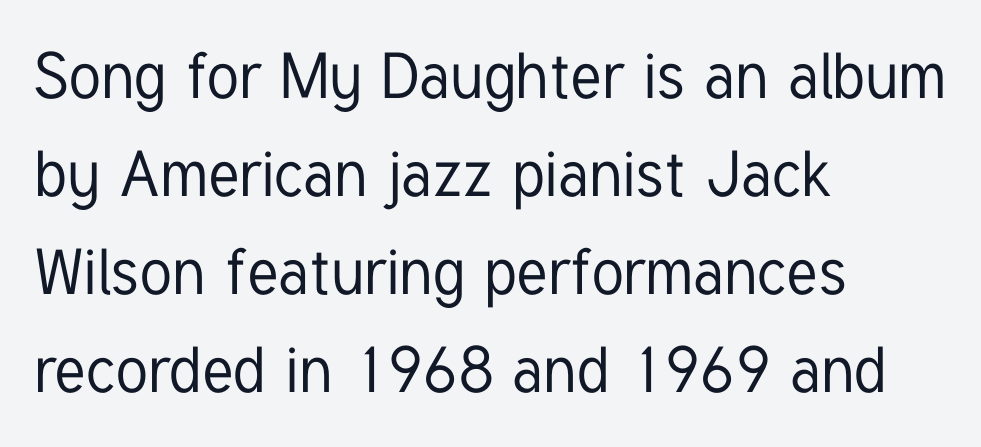
Letter spacing: default. The font family rendered here belongs to the sans-serif group. These lines are rendered in a variable-pitch font. Horizontally, the lines are justified to the leading edge only.
